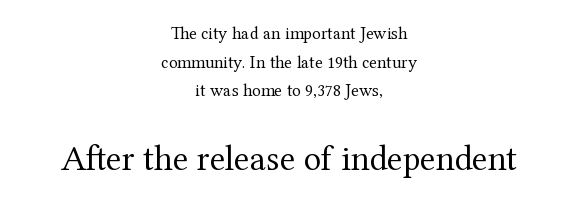
Q: Is the text bold? A: No.
Q: Is the text italic (slanted)? A: No, it is upright.
Q: Is the typeface a serif or a sans-serif typeface? A: Serif.
Q: Is the text underlined? A: No.
Q: How is the paragraph aligned? A: Centered.
Q: Is the spacing between letters normal or unusually wide? A: Normal.
Q: Is the spacing between lines tight, normal or loose? A: Normal.
Q: Which block of text is set in a larger size, the first (top) or the second (bottom)? A: The second (bottom) one.
Q: Width (condensed, normal, or wide)? A: Normal.
Q: Stroke contrast? A: Medium.
Q: x-height? A: Medium.
Q: Monospaced? A: No.
